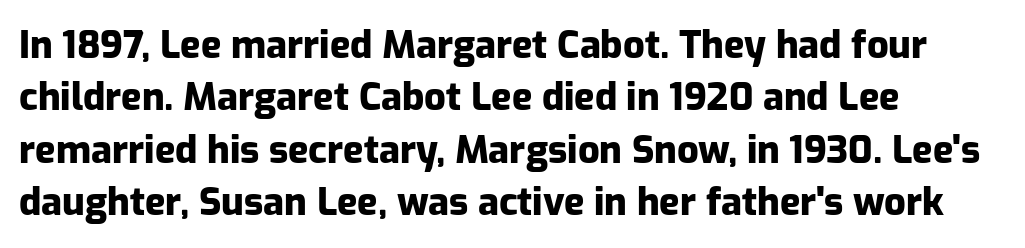
Letterform terminals end flat and unadorned throughout the passage. Here the designer chose a conventional face with non-uniform glyph widths. Casual observation: everything's shoved over to the left. The passage shown stacks its lines at a standard gap.
